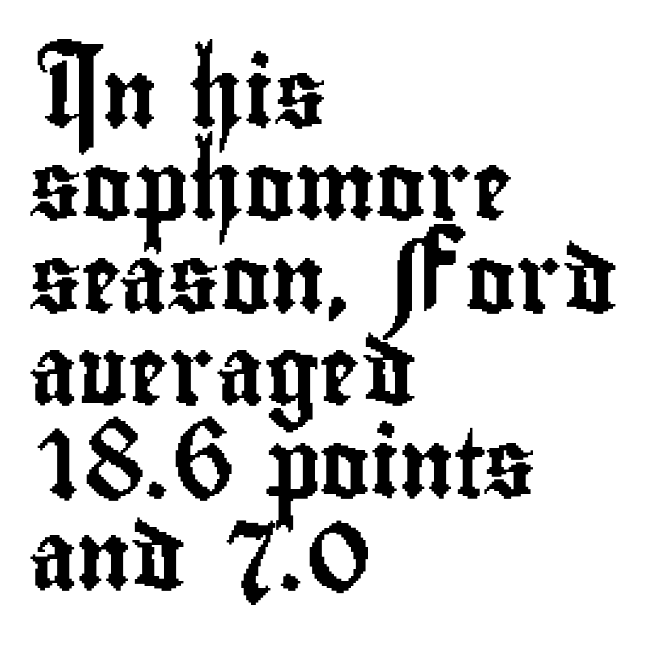
The gaps between neighbouring characters are ordinary and unremarkable. The rag falls on the right side of this text block. Each row of text sits above clean, open space. In terms of posture, this sample is upright.
